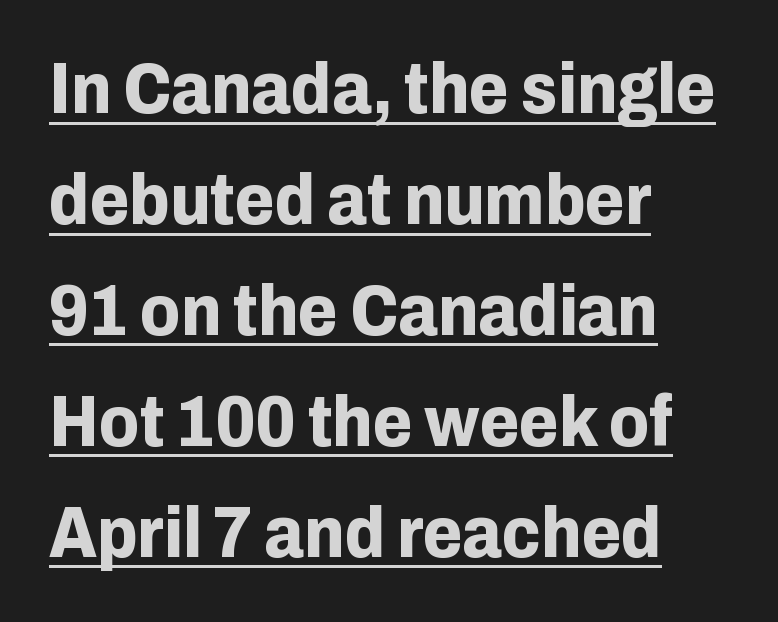
The image shows 72 px bold sans-serif type, upright; set left-aligned, normal line spacing (1.54x), normal letter spacing, underlined; low stroke contrast and a medium x-height.
